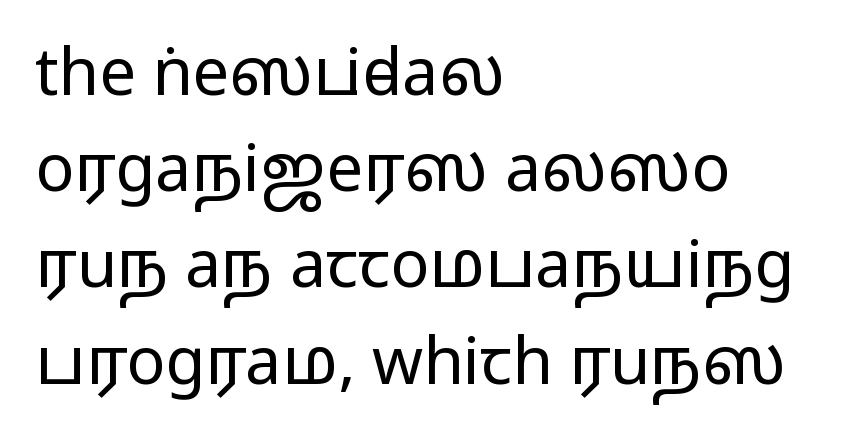
{"serif": "no", "italic": "no", "bold": "no", "weight": "regular", "width": "wide", "stroke_contrast": "low", "x_height": "medium", "monospaced": "no", "underline": "no", "align": "left", "line_spacing": "normal", "line_spacing_ratio": 1.48, "letter_spacing": "normal", "letter_spacing_em": 0.0, "glyph_px": 65}
